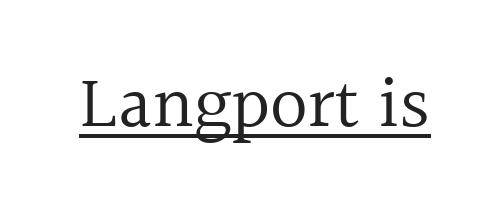
Q: Is the text bold? A: No.
Q: Is the text italic (slanted)? A: No, it is upright.
Q: Is the typeface a serif or a sans-serif typeface? A: Serif.
Q: Is the text underlined? A: Yes.
Q: Is the spacing between letters normal or unusually wide? A: Normal.
Q: Width (condensed, normal, or wide)? A: Normal.
Q: x-height? A: Medium.
Q: Monospaced? A: No.
